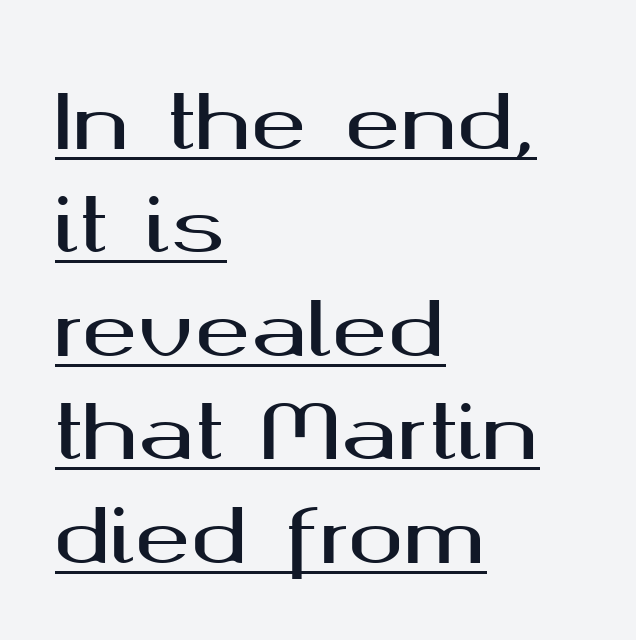
{"serif": "no", "italic": "no", "width": "wide", "stroke_contrast": "medium", "x_height": "medium", "monospaced": "no", "underline": "yes", "align": "left", "line_spacing": "normal", "line_spacing_ratio": 1.38, "letter_spacing": "normal", "letter_spacing_em": 0.0, "glyph_px": 75}
